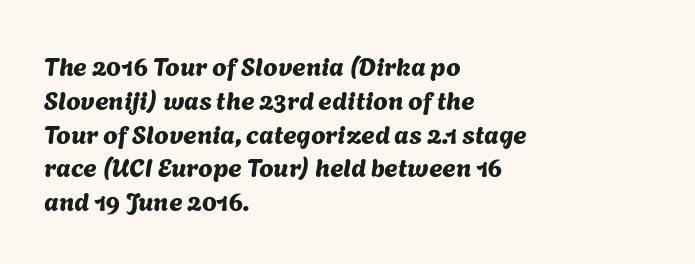
The horizontal fit of the characters is conventional and even. Visually the block forms a straight wall on the left and a jagged coastline on the right. The baseline area is clear. Vertically, the passage feels balanced, rows spaced as you'd expect.
